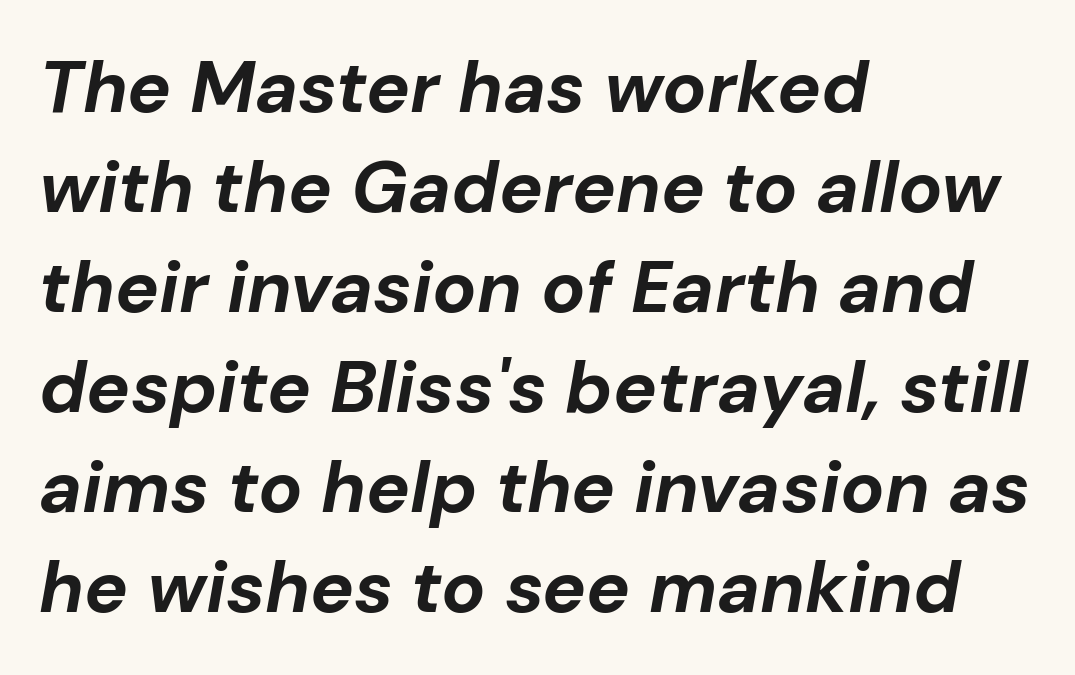
The image shows 73 px bold type, italic (leaning right); set left-aligned, normal line spacing (1.37x), normal letter spacing, not underlined; low stroke contrast and a medium x-height.
